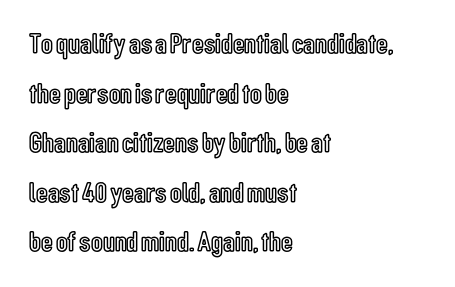
The image shows 29 px condensed type, upright; set left-aligned, line spacing 1.71x, normal letter spacing, not underlined; a medium x-height.
